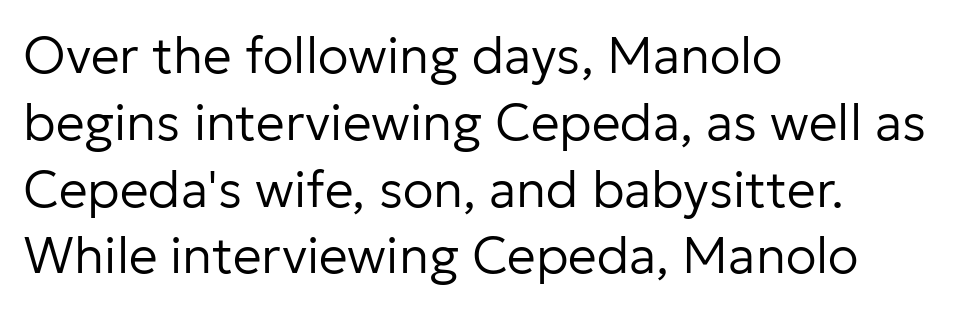
The image shows 51 px regular-weight sans-serif type, upright; set left-aligned, normal line spacing (1.31x), normal letter spacing, not underlined; low stroke contrast and a medium x-height.
